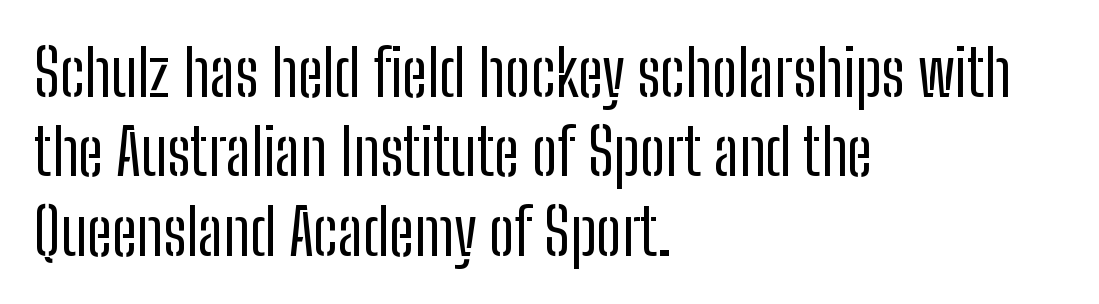
Q: Is the text bold? A: No.
Q: Is the text italic (slanted)? A: No, it is upright.
Q: Is the typeface a serif or a sans-serif typeface? A: Sans-serif.
Q: Is the text underlined? A: No.
Q: How is the paragraph aligned? A: Left-aligned.
Q: Is the spacing between letters normal or unusually wide? A: Normal.
Q: Width (condensed, normal, or wide)? A: Condensed.
Q: Stroke contrast? A: Low.
Q: x-height? A: Medium.
Q: Monospaced? A: No.
